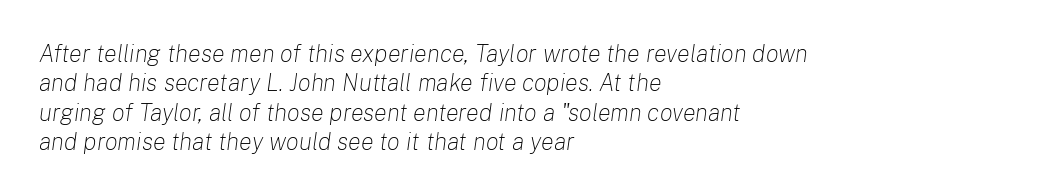
The image shows 24 px text type, italic (leaning right); set left-aligned, line spacing 1.22x, normal letter spacing, not underlined.
